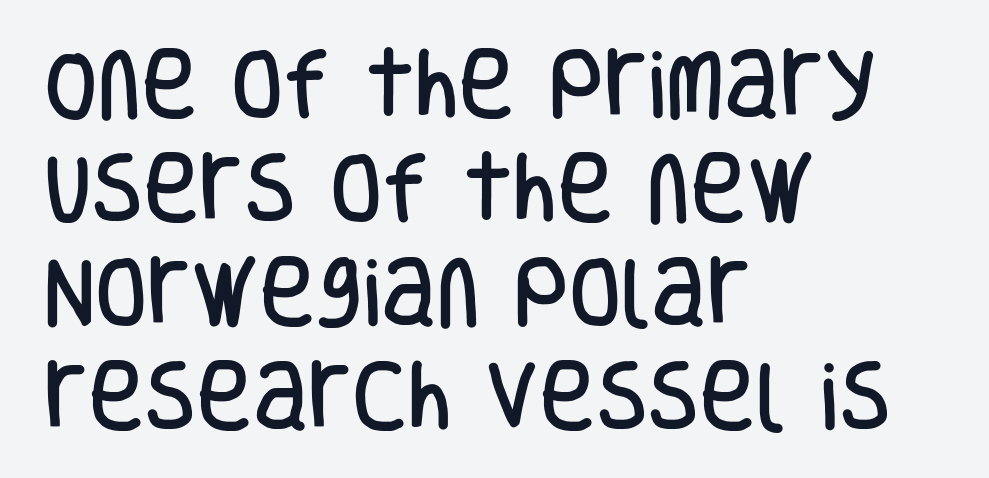
The image shows 76 px condensed sans-serif type, upright; set left-aligned, normal line spacing (1.37x), normal letter spacing, not underlined; low stroke contrast and a large x-height.
